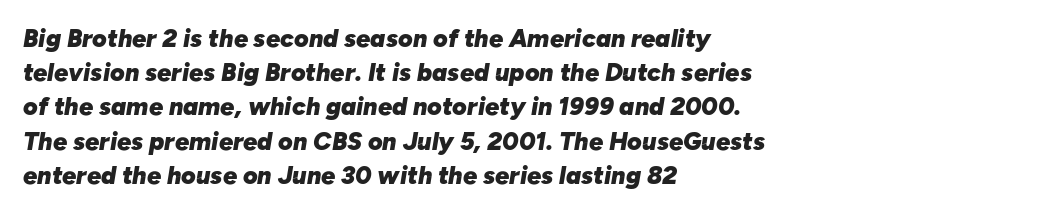
Q: Is the text bold? A: Yes.
Q: Is the text italic (slanted)? A: Yes, it leans right by about 10 degrees.
Q: Is the text underlined? A: No.
Q: How is the paragraph aligned? A: Left-aligned.
Q: Is the spacing between letters normal or unusually wide? A: Normal.
Q: Is the spacing between lines tight, normal or loose? A: Normal.
